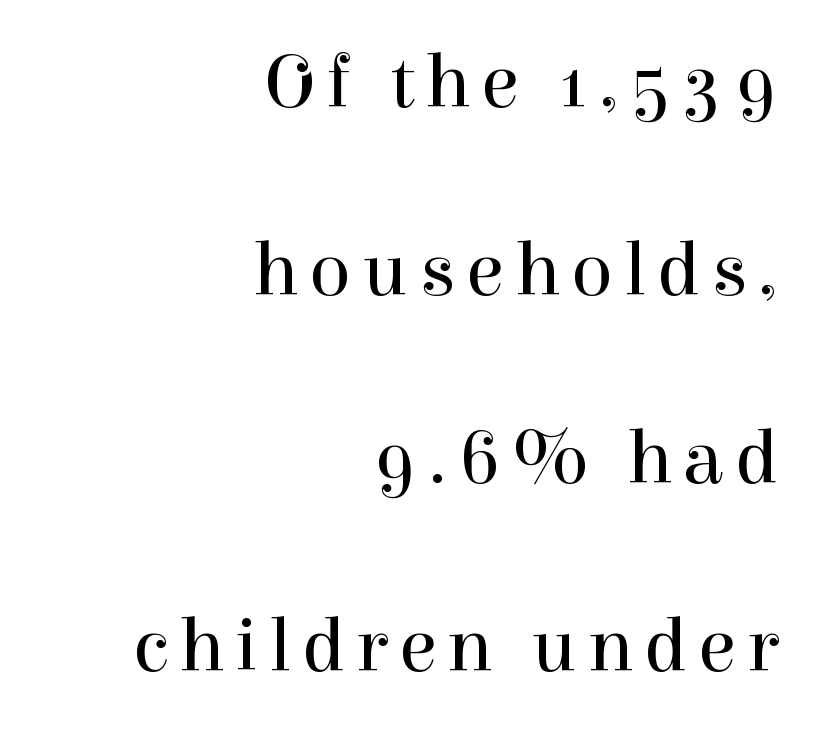
The image shows 77 px regular-weight serif type, upright; set right-aligned, loose line spacing (2.44x), not underlined; high stroke contrast and a medium x-height.
